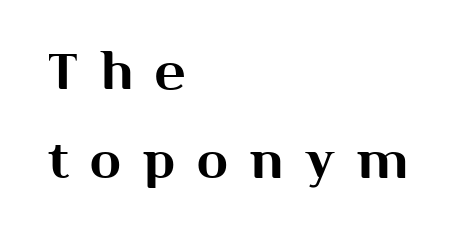
{"serif": "no", "italic": "no", "width": "normal", "stroke_contrast": "medium", "x_height": "medium", "monospaced": "no", "underline": "no", "align": "left", "line_spacing_ratio": 1.74, "letter_spacing": "wide", "letter_spacing_em": 0.43, "glyph_px": 51}
